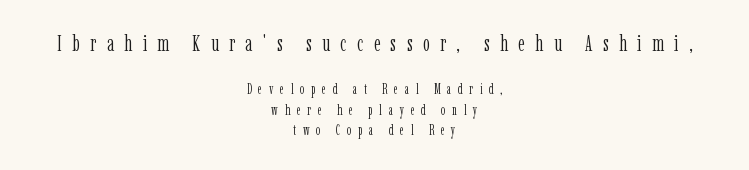
Visually, the top section dominates because its glyphs are scaled up. Look at the tracking — it's clearly loosened, letters drifting apart. Line spacing here is normal. Plain, unruled lines of type.
